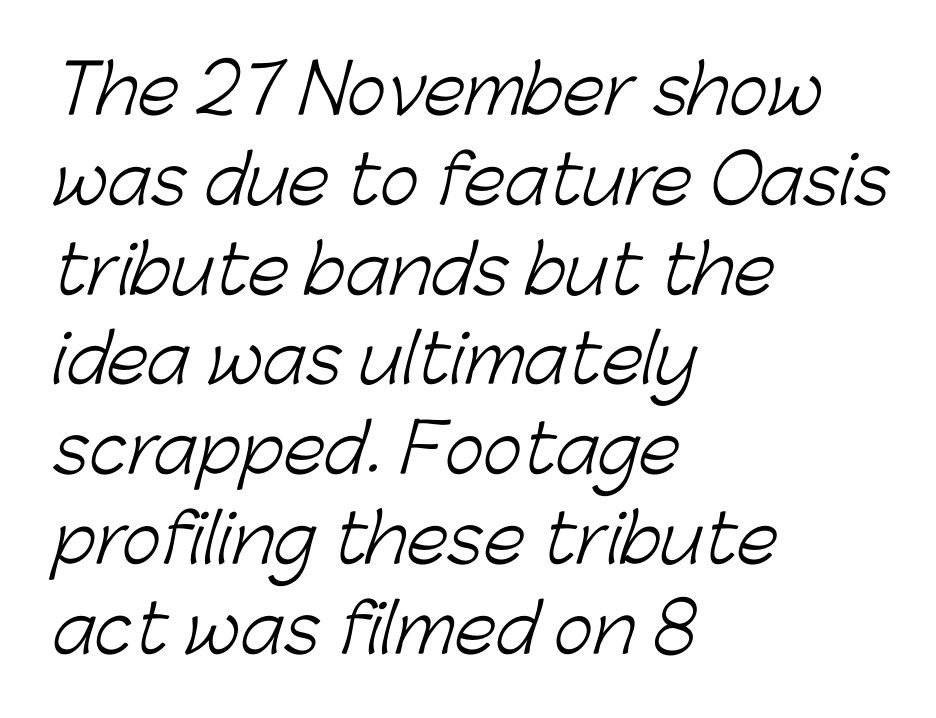
Q: Is the text bold? A: No.
Q: Is the typeface a serif or a sans-serif typeface? A: Sans-serif.
Q: Is the text underlined? A: No.
Q: How is the paragraph aligned? A: Left-aligned.
Q: Is the spacing between letters normal or unusually wide? A: Normal.
Q: Is the spacing between lines tight, normal or loose? A: Normal.
Q: Width (condensed, normal, or wide)? A: Normal.
Q: Stroke contrast? A: Low.
Q: x-height? A: Medium.
Q: Monospaced? A: No.
